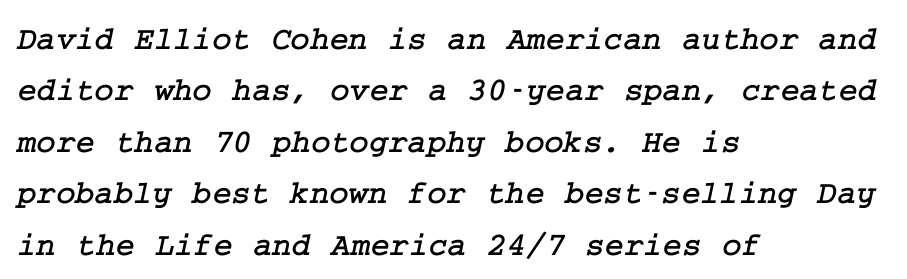
{"serif": "yes", "width": "normal", "stroke_contrast": "low", "x_height": "medium", "underline": "no", "align": "left", "line_spacing": "normal", "line_spacing_ratio": 1.56, "letter_spacing": "normal", "letter_spacing_em": 0.0, "glyph_px": 33}
